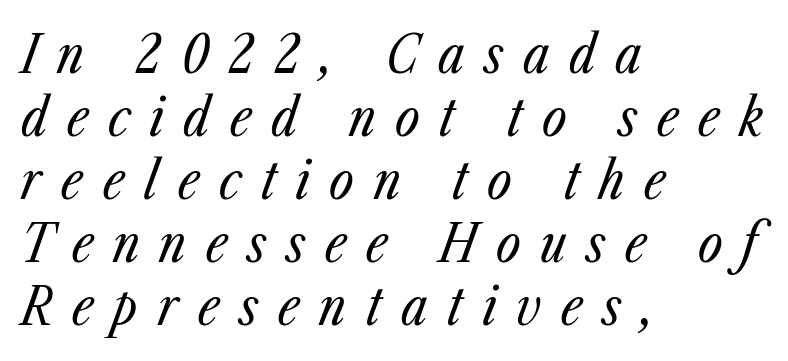
{"italic": "yes", "lean": "right", "slant_degrees": 23, "bold": "no", "weight": "regular", "width": "condensed", "stroke_contrast": "low", "x_height": "medium", "monospaced": "no", "underline": "no", "align": "left", "line_spacing_ratio": 1.19, "letter_spacing": "wide", "letter_spacing_em": 0.37, "glyph_px": 53}
